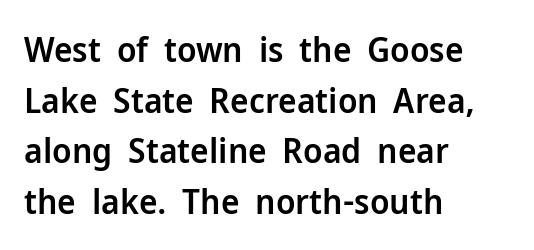
Q: Is the text bold? A: Semi-bold.
Q: Is the text italic (slanted)? A: No, it is upright.
Q: Is the typeface a serif or a sans-serif typeface? A: Sans-serif.
Q: Is the text underlined? A: No.
Q: How is the paragraph aligned? A: Left-aligned.
Q: Is the spacing between letters normal or unusually wide? A: Normal.
Q: Is the spacing between lines tight, normal or loose? A: Normal.
Q: Width (condensed, normal, or wide)? A: Normal.
Q: Stroke contrast? A: Low.
Q: x-height? A: Medium.
Q: Monospaced? A: No.
